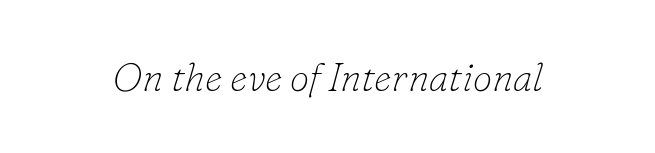
Serifs: yes, visible at the terminals of the letterforms. Think of a printed novel: that variable character pitch is what you see here. Unmarked baselines from the first word to the last. The weight would be labelled regular, book, light, or lighter still. The rendering keeps characters at their native spacing. The passage shown leans; its letterforms are oblique.
